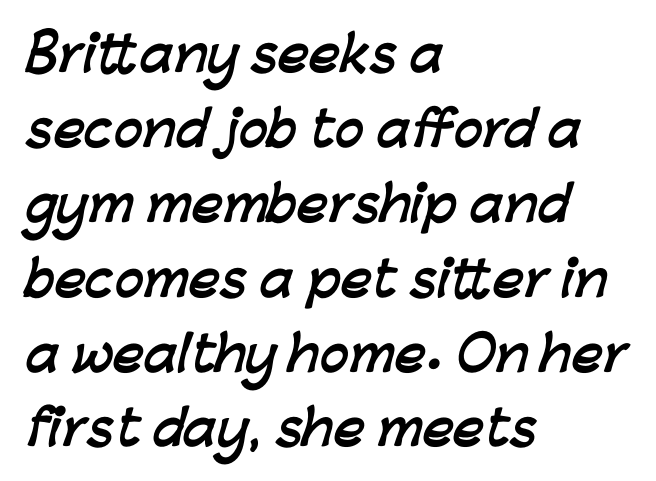
The image shows 48 px semibold sans-serif type; set left-aligned, normal line spacing (1.56x), normal letter spacing, not underlined; low stroke contrast and a medium x-height.
